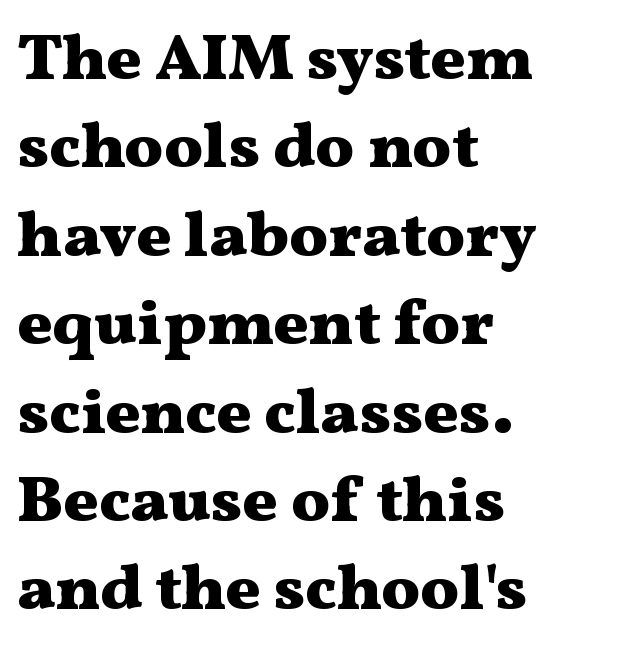
{"serif": "yes", "italic": "no", "bold": "yes", "weight": "heavy", "width": "wide", "stroke_contrast": "medium", "x_height": "medium", "monospaced": "no", "underline": "no", "align": "left", "line_spacing": "normal", "line_spacing_ratio": 1.36, "letter_spacing": "normal", "letter_spacing_em": 0.0, "glyph_px": 65}
